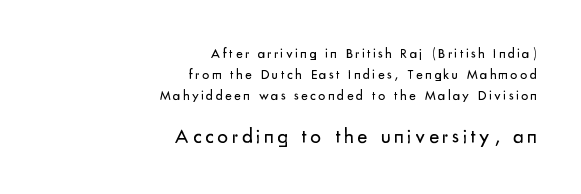
Q: Is the text bold? A: No.
Q: Is the text italic (slanted)? A: No, it is upright.
Q: Is the text underlined? A: No.
Q: How is the paragraph aligned? A: Right-aligned.
Q: Is the spacing between lines tight, normal or loose? A: Normal.
Q: Which block of text is set in a larger size, the first (top) or the second (bottom)? A: The second (bottom) one.
